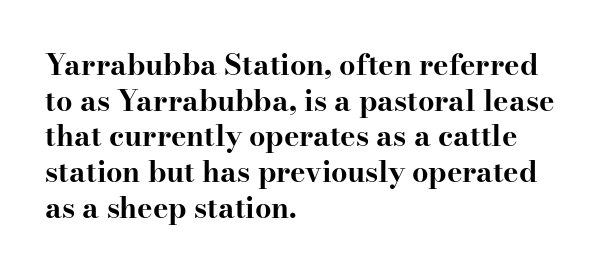
The image shows 29 px bold, wide serif type, upright; set left-aligned, line spacing 1.23x, normal letter spacing, not underlined; high stroke contrast and a small x-height.
